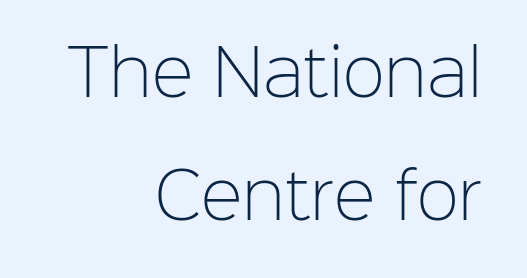
Q: Is the text bold? A: No.
Q: Is the text italic (slanted)? A: No, it is upright.
Q: Is the typeface a serif or a sans-serif typeface? A: Sans-serif.
Q: Is the text underlined? A: No.
Q: How is the paragraph aligned? A: Right-aligned.
Q: Is the spacing between letters normal or unusually wide? A: Normal.
Q: Is the spacing between lines tight, normal or loose? A: Loose.
Q: Width (condensed, normal, or wide)? A: Normal.
Q: Stroke contrast? A: Low.
Q: x-height? A: Medium.
Q: Monospaced? A: No.
